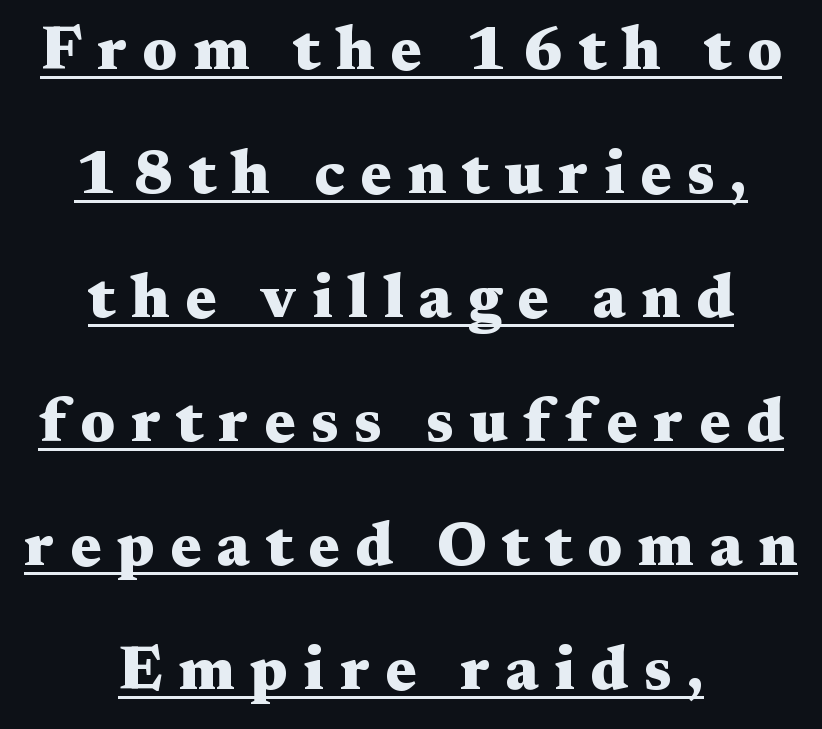
The letters stand straight up with perfectly vertical stems. Both edges are ragged and mirror each other, which tells us the setting is centered. The glyphs in this specimen are seriffed. The tracking reads as deliberately expanded to a designer's eye. This sample carries an underscore along the baseline area. Here the designer chose a conventional face with non-uniform glyph widths.
